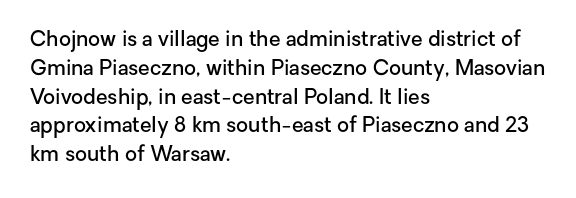
The image shows 21 px text type, upright; set left-aligned, normal line spacing (1.37x), normal letter spacing, not underlined.
